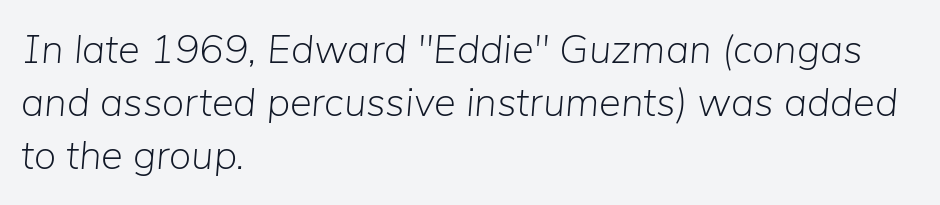
Looks like regular typesetting: each glyph gets only the width it needs. These lines are set flush left with a ragged right edge. The letterforms sit shoulder to shoulder at normal distance. Observe the lean: these are italic letterforms. How would I describe the line gaps? Plain and ordinary. Each row of text sits above clean, open space.
